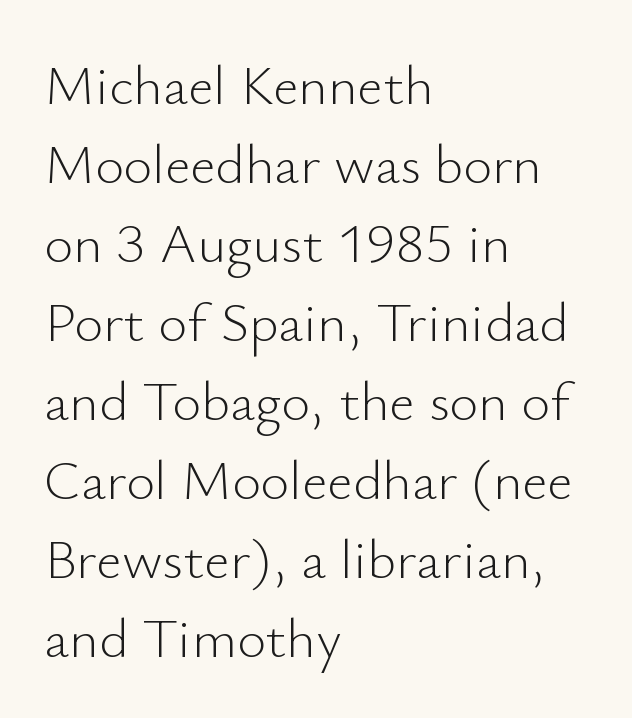
{"serif": "no", "italic": "no", "bold": "no", "weight": "light", "width": "normal", "stroke_contrast": "low", "x_height": "small", "monospaced": "no", "underline": "no", "align": "left", "line_spacing": "normal", "line_spacing_ratio": 1.41, "letter_spacing": "normal", "letter_spacing_em": 0.0, "glyph_px": 56}
